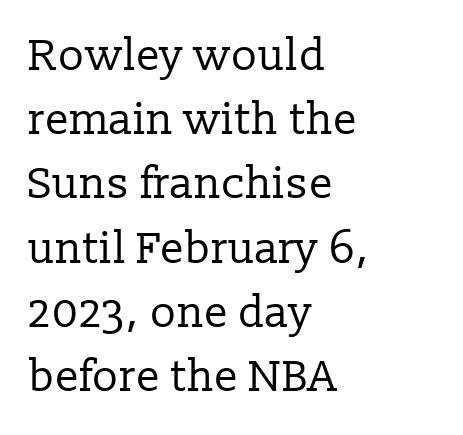
Serifs: yes, visible at the terminals of the letterforms. The ragged edge is on the right, which tells us the setting is flush left. Glance below the letters and you will spot only blank space. Every character sits straight up, as roman type does.
